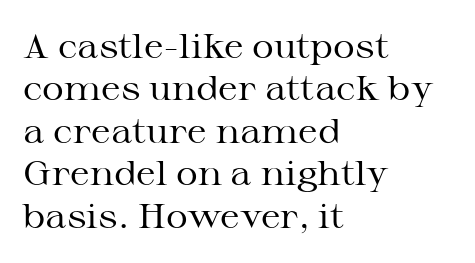
Regarding leading, the lines here are spaced in the standard way. Proportional: the letters do not fall into vertical columns. Has an underline been added? It has not. The letterforms sit at book weight or below. No italicization has been applied; the sample stays upright.
